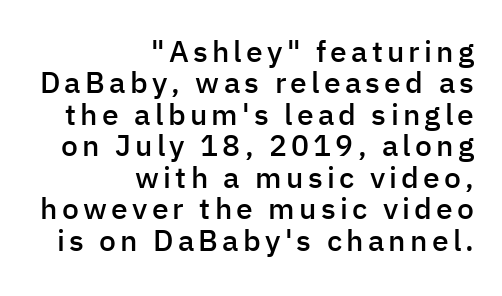
Q: Is the text bold? A: Semi-bold.
Q: Is the text italic (slanted)? A: No, it is upright.
Q: Is the typeface a serif or a sans-serif typeface? A: Sans-serif.
Q: Is the text underlined? A: No.
Q: How is the paragraph aligned? A: Right-aligned.
Q: Is the spacing between lines tight, normal or loose? A: Tight.
Q: Width (condensed, normal, or wide)? A: Normal.
Q: Stroke contrast? A: Low.
Q: x-height? A: Medium.
Q: Monospaced? A: No.
